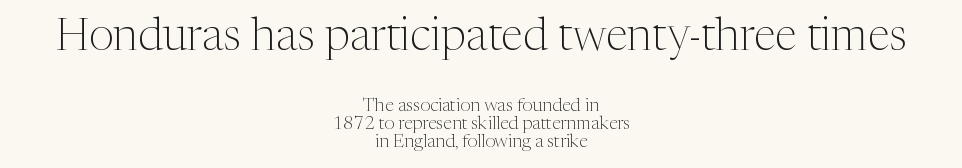
The image shows 45 px light serif type, upright; set centered, tight line spacing (1.0x), normal letter spacing, not underlined; the first (top) block is 2.5x larger; medium stroke contrast and a medium x-height.
